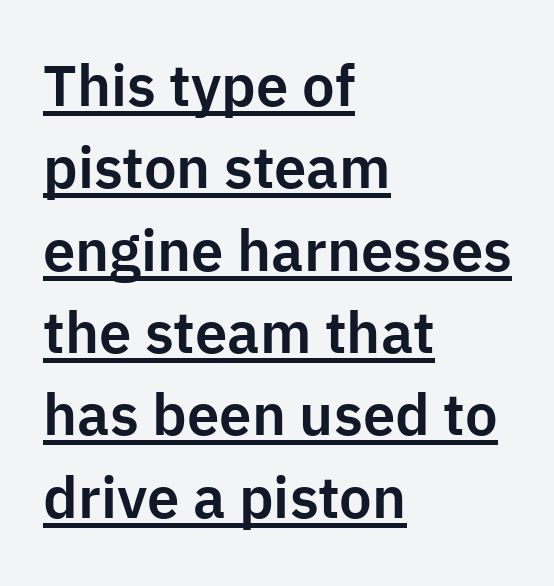
The image shows 58 px sans-serif type, upright; set left-aligned, normal line spacing (1.42x), normal letter spacing, underlined; low stroke contrast and a medium x-height.
